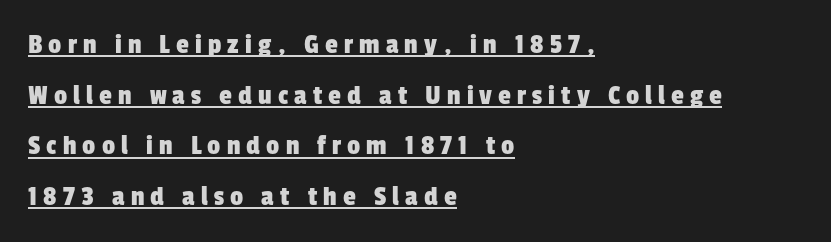
Stroke terminals: plain, sans-serif. Students, note that the glyphs here are deliberately spaced far apart. The rendered words wear a rule along their underside. In CSS terms this would be text-align: left.
